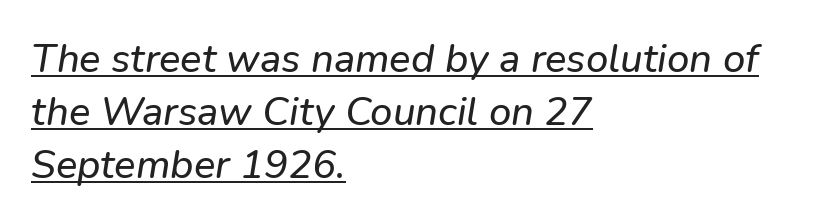
The image shows 40 px text type, italic (leaning right); set left-aligned, normal line spacing (1.32x), normal letter spacing, underlined; low stroke contrast and a medium x-height.
